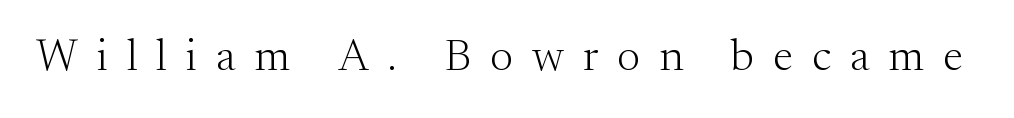
{"serif": "yes", "italic": "no", "bold": "no", "weight": "light", "width": "normal", "stroke_contrast": "medium", "x_height": "small", "monospaced": "no", "underline": "no", "letter_spacing": "wide", "letter_spacing_em": 0.42, "glyph_px": 45}
